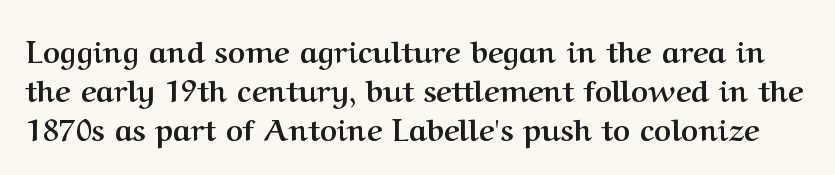
Q: Is the text bold? A: Yes.
Q: Is the text italic (slanted)? A: No, it is upright.
Q: Is the typeface a serif or a sans-serif typeface? A: Serif.
Q: Is the text underlined? A: No.
Q: Is the spacing between letters normal or unusually wide? A: Normal.
Q: Is the spacing between lines tight, normal or loose? A: Normal.
Q: Width (condensed, normal, or wide)? A: Normal.
Q: Stroke contrast? A: Medium.
Q: x-height? A: Medium.
Q: Monospaced? A: No.
